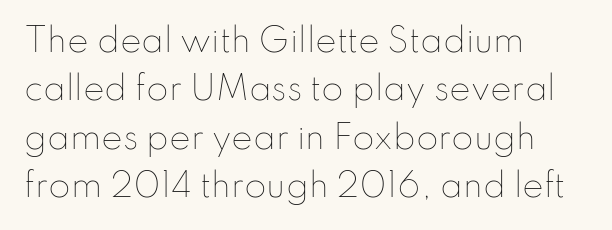
{"italic": "no", "bold": "no", "weight": "thin", "width": "normal", "stroke_contrast": "low", "x_height": "small", "monospaced": "no", "underline": "no", "align": "left", "line_spacing": "normal", "line_spacing_ratio": 1.51, "letter_spacing": "normal", "letter_spacing_em": 0.0, "glyph_px": 32}
